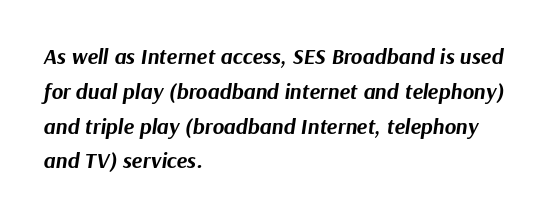
The image shows 22 px bold type, italic (leaning right); set left-aligned, normal line spacing (1.58x), normal letter spacing, not underlined.
